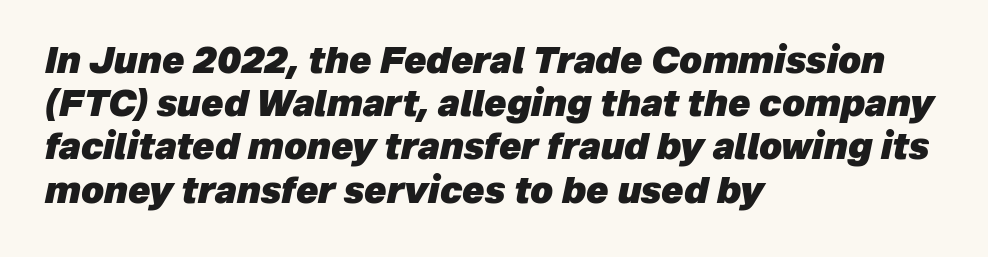
{"italic": "yes", "lean": "right", "slant_degrees": 12, "bold": "yes", "weight": "heavy", "width": "normal", "stroke_contrast": "low", "x_height": "medium", "monospaced": "no", "underline": "no", "align": "left", "line_spacing_ratio": 1.2, "letter_spacing": "normal", "letter_spacing_em": 0.0, "glyph_px": 36}
